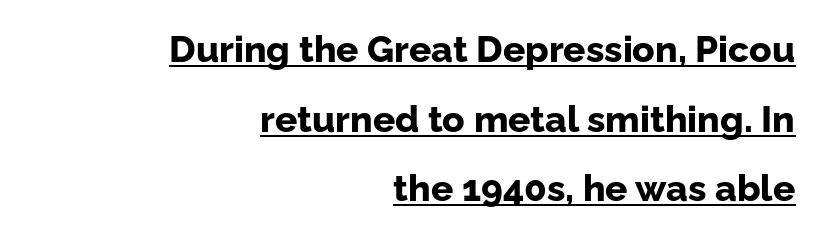
Every character sits straight up, as roman type does. Its strokes are broad and dark, the hallmark of bold type. Nothing unusual about the tracking: characters are spaced as the font intends. These lines are composed in type without serifs. Teacher's note: observe the even right margin — that is flush-right alignment. Character widths vary here, with narrow letters taking less room than wide ones.
